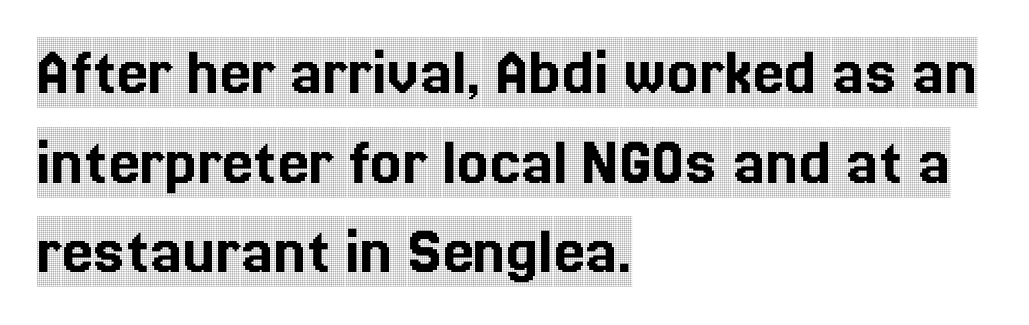
Is this a fixed-width face? No — the glyphs have proportional, varying widths. The specimen omits any rule beneath the text block's lines. Vertical strokes here are truly vertical. Each new line begins a customary step beneath the previous one.
